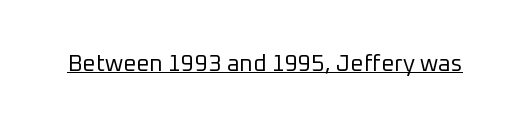
The image shows 23 px text type, upright; set normal letter spacing, underlined.
